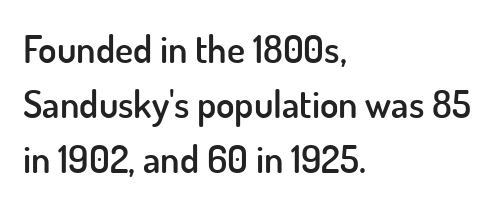
Q: Is the text bold? A: Semi-bold.
Q: Is the text italic (slanted)? A: No, it is upright.
Q: Is the typeface a serif or a sans-serif typeface? A: Sans-serif.
Q: Is the text underlined? A: No.
Q: How is the paragraph aligned? A: Left-aligned.
Q: Is the spacing between letters normal or unusually wide? A: Normal.
Q: Is the spacing between lines tight, normal or loose? A: Normal.
Q: Width (condensed, normal, or wide)? A: Normal.
Q: Stroke contrast? A: Low.
Q: x-height? A: Small.
Q: Monospaced? A: No.
